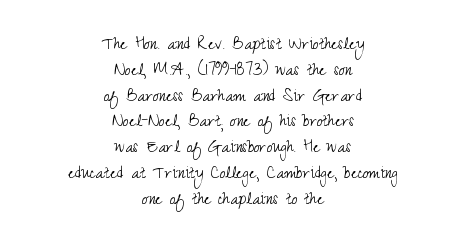
The passage shown is not bold in any degree. Successive baselines arrive at the customary interval. Posture: straight, roman, zero tilt. Compared with typical body copy, the letter spacing here is the same.
